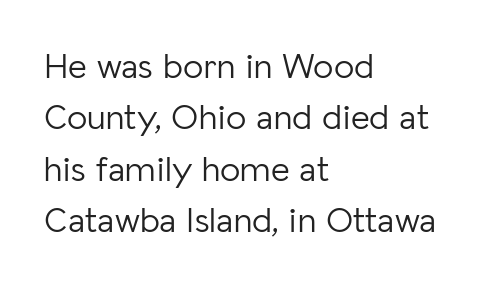
The image shows 36 px light sans-serif type, upright; set left-aligned, normal line spacing (1.43x), normal letter spacing, not underlined; low stroke contrast and a medium x-height.
